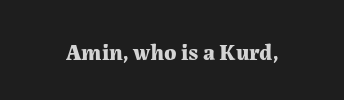
Notice how thick the strokes are: this is what a full bold looks like. In terms of letterspacing, this is plain default setting. The specimen omits any rule beneath the text block's lines. The lettering stays uniformly vertical, giving the passage a roman look.
